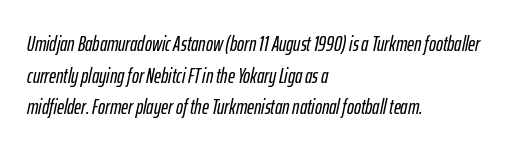
Q: Is the text italic (slanted)? A: Yes, it leans right by about 12 degrees.
Q: Is the text underlined? A: No.
Q: How is the paragraph aligned? A: Left-aligned.
Q: Is the spacing between letters normal or unusually wide? A: Normal.
Q: Is the spacing between lines tight, normal or loose? A: Normal.
